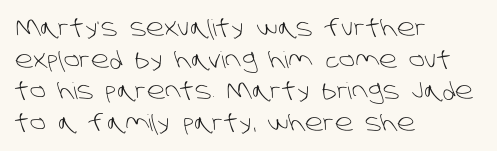
Q: Is the text bold? A: No.
Q: Is the text underlined? A: No.
Q: How is the paragraph aligned? A: Left-aligned.
Q: Is the spacing between letters normal or unusually wide? A: Normal.
Q: Is the spacing between lines tight, normal or loose? A: Normal.
